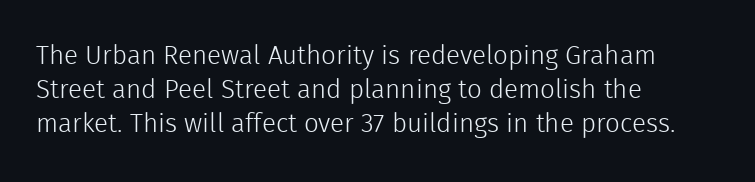
{"italic": "no", "bold": "no", "underline": "no", "align": "left", "line_spacing": "normal", "line_spacing_ratio": 1.31, "letter_spacing": "normal", "letter_spacing_em": 0.0, "glyph_px": 26}
